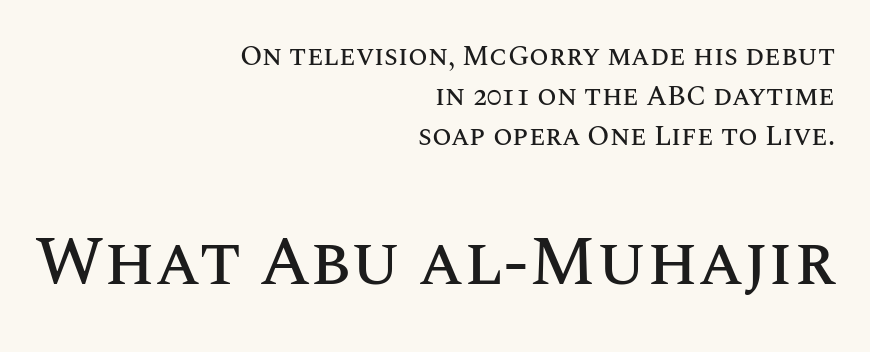
No word sits above an underline. Tracking value appears to be zero — textbook default spacing. What's the leading like? Ordinary, nothing unusual. In terms of posture, this sample is upright. The face used here is proportionally spaced, like ordinary book or web type. Reading top to bottom, the characters get bigger at the block break.
